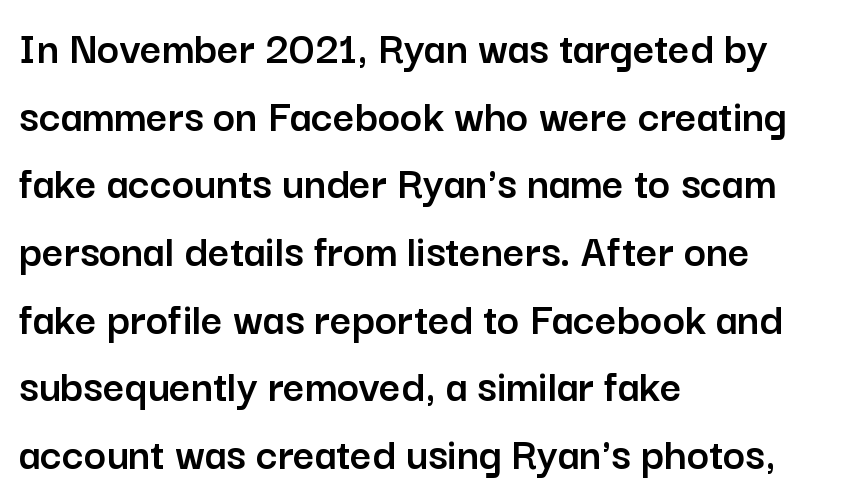
Tracking value appears to be zero — textbook default spacing. Rows of type keep a routine distance in the vertical direction. The passage shown is typed in a proportional face where columns would drift. Beneath every word, the page is bare. Left-aligned paragraph, ragged on the right.
